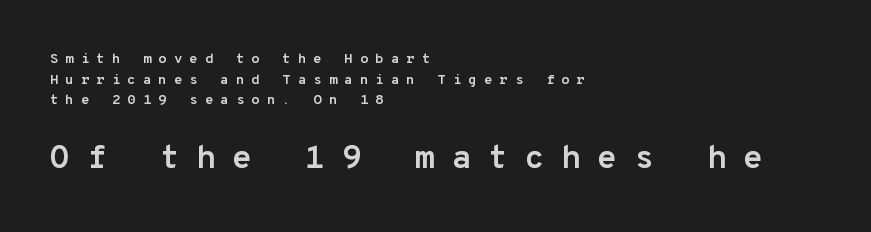
Line beginnings align vertically; line endings do not. The more generous point size was reserved for the lower chunk. Students, observe: this is what conventionally led text looks like. Heavy-handed strokes throughout: this text is bold. There is plenty of visible air inserted between adjacent glyphs. Is there any slant? The stems are plumb.
